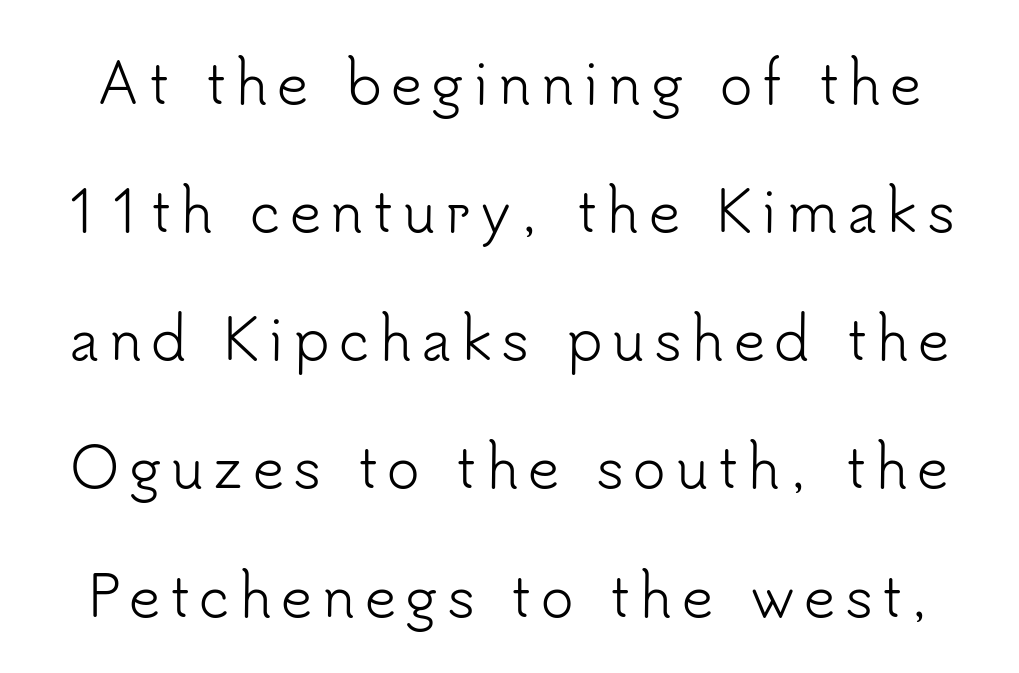
Leading is clearly above the norm, producing a sparse column. Posture: straight, roman, zero tilt. The rendering uses natural spacing where letterforms have individual widths. The letterforms sit at book weight or below. Just letters on the line, the space beneath them empty. This is sans-serif lettering, the kind often seen on screens and signage.
